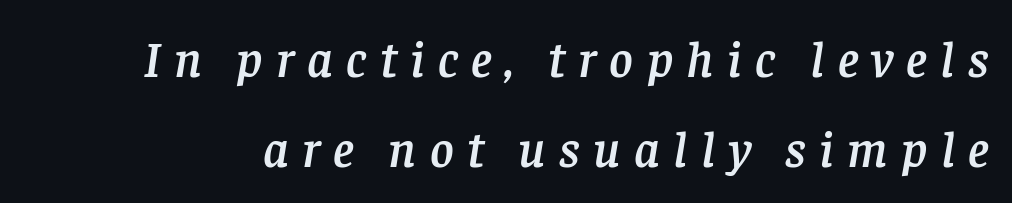
Q: Is the text italic (slanted)? A: Yes, it leans right by about 8 degrees.
Q: Is the typeface a serif or a sans-serif typeface? A: Serif.
Q: Is the text underlined? A: No.
Q: Is the spacing between letters normal or unusually wide? A: Unusually wide.
Q: Width (condensed, normal, or wide)? A: Normal.
Q: Stroke contrast? A: Low.
Q: x-height? A: Large.
Q: Monospaced? A: No.
